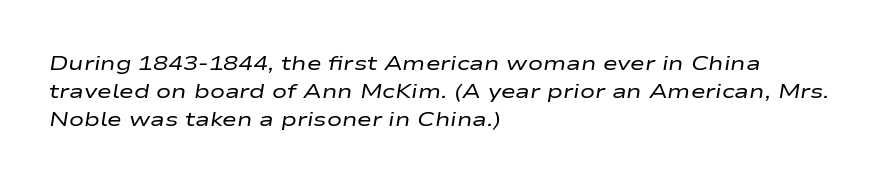
Q: Is the text bold? A: No.
Q: Is the text italic (slanted)? A: Yes, it leans right by about 9 degrees.
Q: Is the text underlined? A: No.
Q: How is the paragraph aligned? A: Left-aligned.
Q: Is the spacing between letters normal or unusually wide? A: Normal.
Q: Is the spacing between lines tight, normal or loose? A: Normal.
